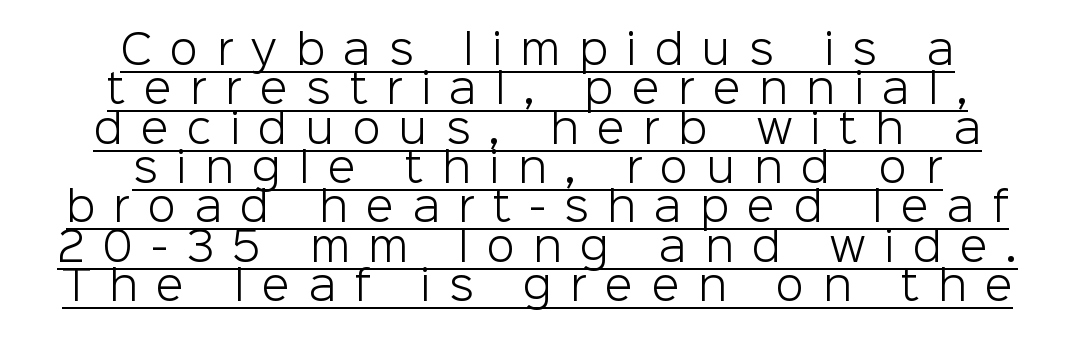
The image shows 41 px light sans-serif type, upright; set centered, tight line spacing (0.96x), unusually wide letter spacing (+0.45 em), underlined; low stroke contrast and a medium x-height.
